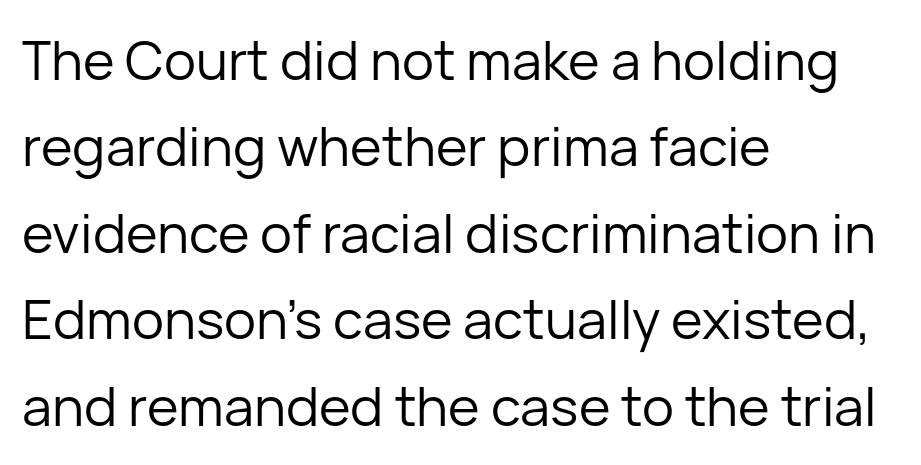
{"serif": "no", "italic": "no", "bold": "no", "weight": "regular", "width": "normal", "stroke_contrast": "low", "x_height": "medium", "monospaced": "no", "underline": "no", "align": "left", "line_spacing": "normal", "line_spacing_ratio": 1.6, "letter_spacing": "normal", "letter_spacing_em": 0.0, "glyph_px": 54}
